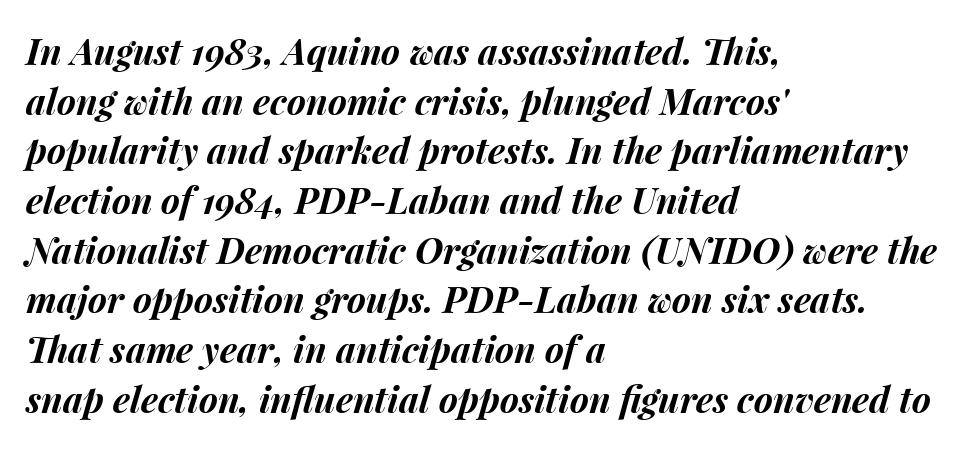
{"italic": "yes", "lean": "right", "slant_degrees": 15, "bold": "yes", "weight": "bold", "width": "normal", "stroke_contrast": "medium", "x_height": "medium", "monospaced": "no", "underline": "no", "align": "left", "line_spacing": "normal", "line_spacing_ratio": 1.38, "letter_spacing": "normal", "letter_spacing_em": 0.0, "glyph_px": 36}
